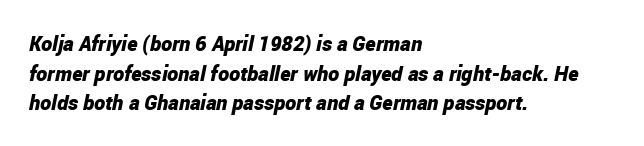
Q: Is the text bold? A: Yes.
Q: Is the text italic (slanted)? A: Yes, it leans right by about 12 degrees.
Q: Is the text underlined? A: No.
Q: How is the paragraph aligned? A: Left-aligned.
Q: Is the spacing between letters normal or unusually wide? A: Normal.
Q: Is the spacing between lines tight, normal or loose? A: Normal.
